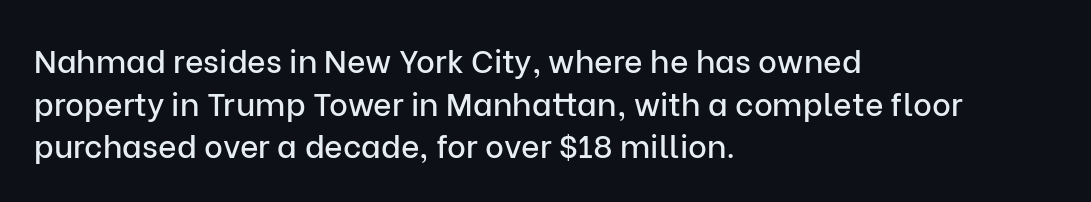
Every character sits straight up, as roman type does. Think of a printed novel: that variable character pitch is what you see here. Decoration check: the copy has no underline. Is there much room between lines? A standard amount, neither cramped nor airy. The characters display no serif detailing; their extremities are plain. Observe the ordinary spacing: letters are neighbours, not strangers.
